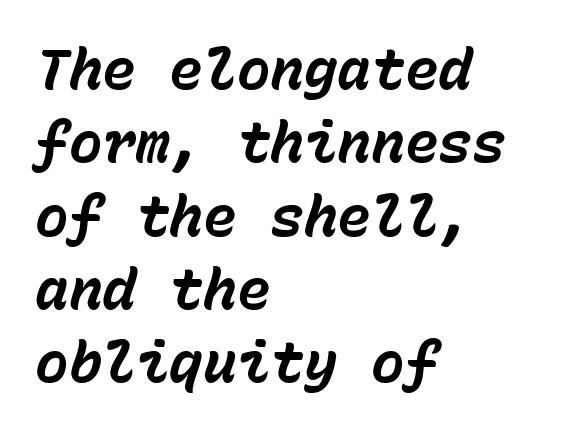
{"italic": "yes", "lean": "right", "slant_degrees": 15, "bold": "yes", "weight": "bold", "width": "normal", "stroke_contrast": "low", "x_height": "medium", "monospaced": "yes", "underline": "no", "align": "left", "line_spacing": "normal", "line_spacing_ratio": 1.31, "letter_spacing": "normal", "letter_spacing_em": 0.0, "glyph_px": 56}
